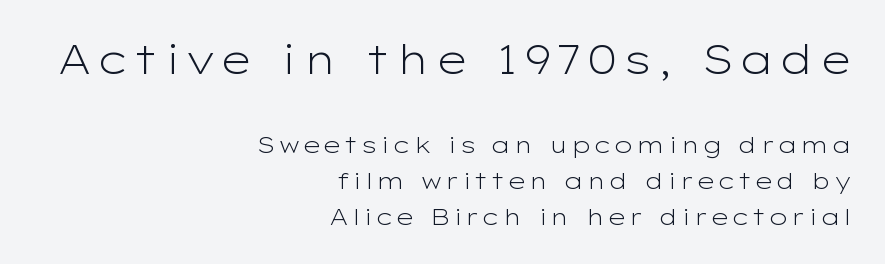
{"serif": "no", "italic": "no", "bold": "no", "weight": "light", "width": "wide", "stroke_contrast": "low", "x_height": "medium", "monospaced": "no", "underline": "no", "align": "right", "line_spacing": "normal", "line_spacing_ratio": 1.56, "larger_block": "first", "size_ratio": 1.78, "glyph_px": 41}
